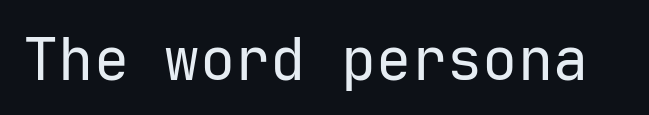
The image shows 59 px regular-weight sans-serif type, upright; set normal letter spacing, not underlined; low stroke contrast and a medium x-height.
